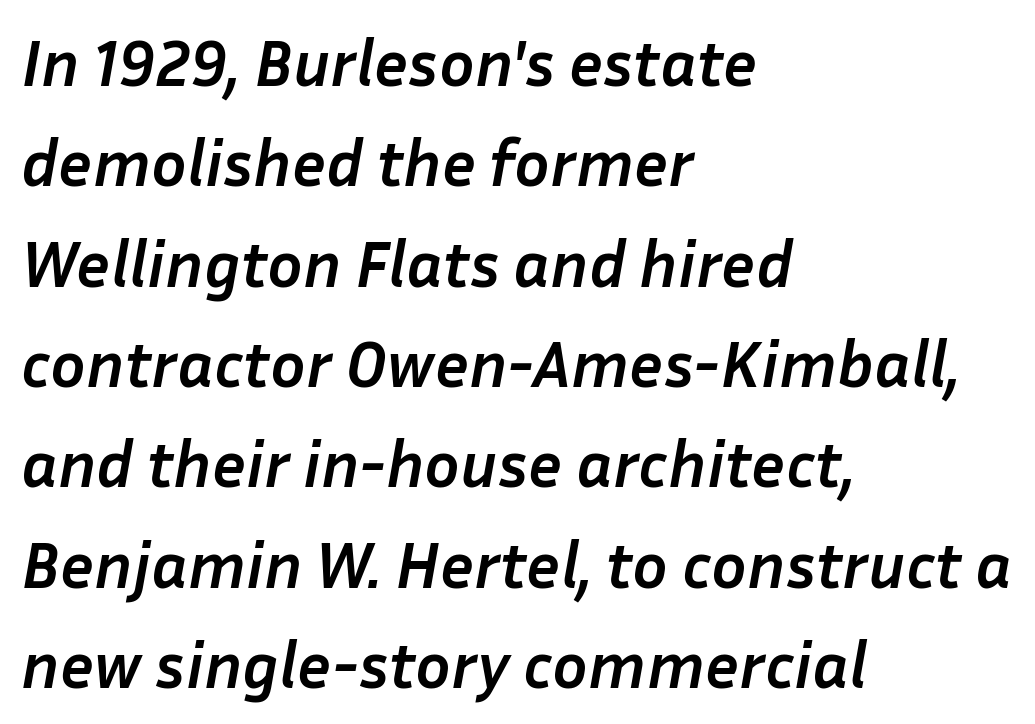
{"italic": "yes", "lean": "right", "slant_degrees": 10, "bold": "yes", "weight": "semibold", "width": "normal", "stroke_contrast": "low", "x_height": "medium", "monospaced": "no", "underline": "no", "align": "left", "line_spacing": "normal", "line_spacing_ratio": 1.52, "letter_spacing": "normal", "letter_spacing_em": 0.0, "glyph_px": 66}
